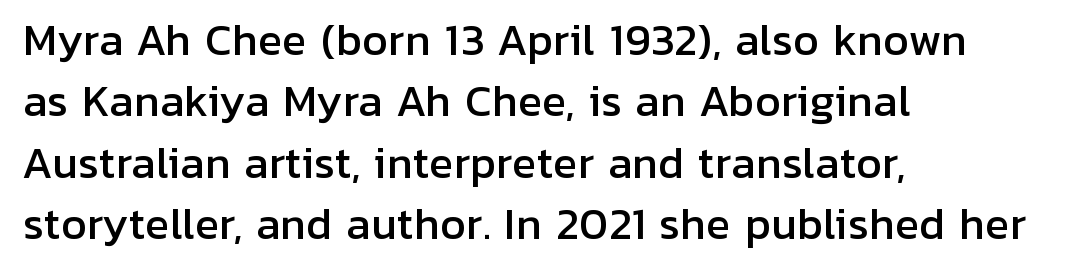
Q: Is the text italic (slanted)? A: No, it is upright.
Q: Is the typeface a serif or a sans-serif typeface? A: Sans-serif.
Q: Is the text underlined? A: No.
Q: How is the paragraph aligned? A: Left-aligned.
Q: Is the spacing between letters normal or unusually wide? A: Normal.
Q: Is the spacing between lines tight, normal or loose? A: Normal.
Q: Width (condensed, normal, or wide)? A: Normal.
Q: Stroke contrast? A: Low.
Q: x-height? A: Medium.
Q: Monospaced? A: No.
